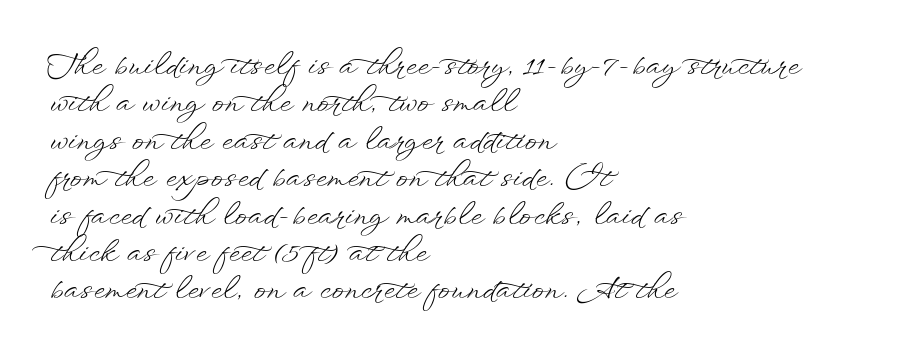
Q: Is the text bold? A: No.
Q: Is the text italic (slanted)? A: Yes.
Q: Is the text underlined? A: No.
Q: How is the paragraph aligned? A: Left-aligned.
Q: Is the spacing between letters normal or unusually wide? A: Normal.
Q: Is the spacing between lines tight, normal or loose? A: Normal.
Q: Width (condensed, normal, or wide)? A: Wide.
Q: Stroke contrast? A: Low.
Q: x-height? A: Small.
Q: Monospaced? A: No.
